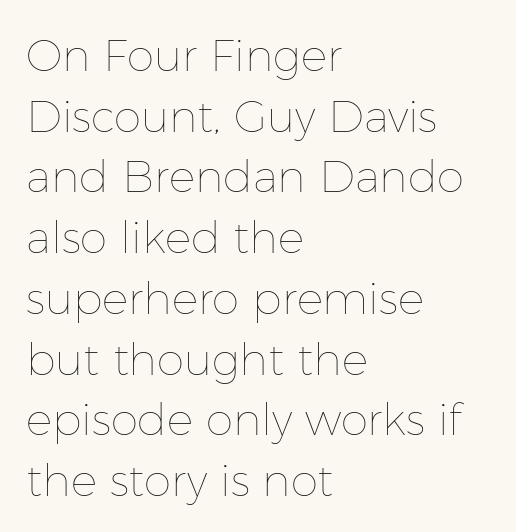
Baseline-to-baseline distance is the conventional proportion of letter height. Spacing verdict: proportional, widths tailored to each character. Leftover space on each line is placed entirely after the last word. The strokes are not fattened; the text isn't bold.
